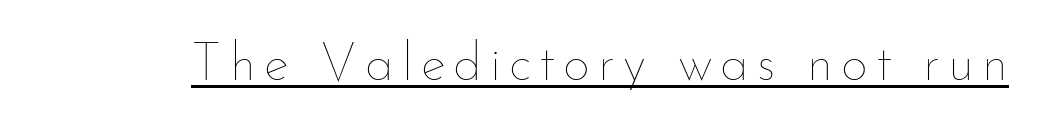
Q: Is the text bold? A: No.
Q: Is the text italic (slanted)? A: No, it is upright.
Q: Is the text underlined? A: Yes.
Q: Width (condensed, normal, or wide)? A: Normal.
Q: Stroke contrast? A: Low.
Q: x-height? A: Small.
Q: Monospaced? A: No.
